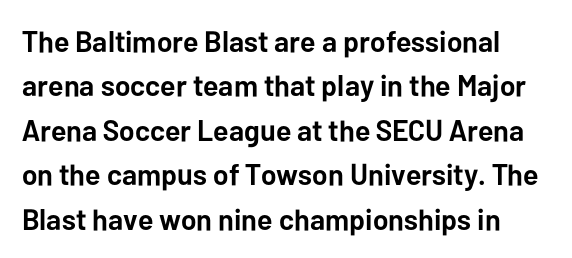
The image shows 30 px semibold sans-serif type, upright; set normal line spacing (1.48x), normal letter spacing, not underlined; low stroke contrast and a medium x-height.
